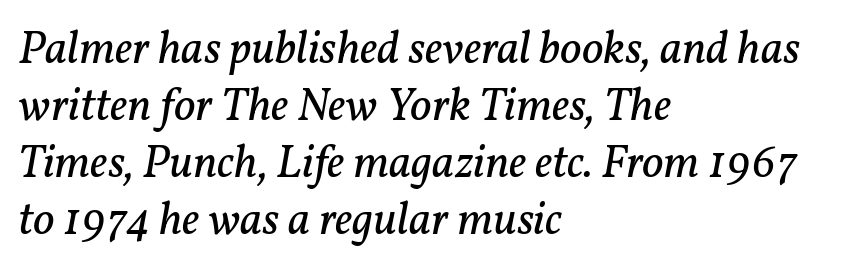
Q: Is the text bold? A: No.
Q: Is the text italic (slanted)? A: Yes, it leans right by about 11 degrees.
Q: Is the typeface a serif or a sans-serif typeface? A: Serif.
Q: Is the text underlined? A: No.
Q: How is the paragraph aligned? A: Left-aligned.
Q: Is the spacing between letters normal or unusually wide? A: Normal.
Q: Width (condensed, normal, or wide)? A: Normal.
Q: Stroke contrast? A: Low.
Q: x-height? A: Medium.
Q: Monospaced? A: No.
